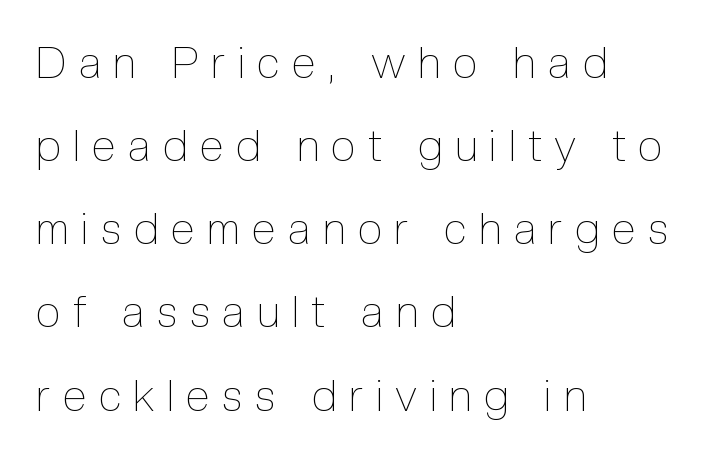
Q: Is the text bold? A: No.
Q: Is the text italic (slanted)? A: No, it is upright.
Q: Is the text underlined? A: No.
Q: How is the paragraph aligned? A: Left-aligned.
Q: Is the spacing between letters normal or unusually wide? A: Unusually wide.
Q: Width (condensed, normal, or wide)? A: Condensed.
Q: x-height? A: Medium.
Q: Monospaced? A: No.
